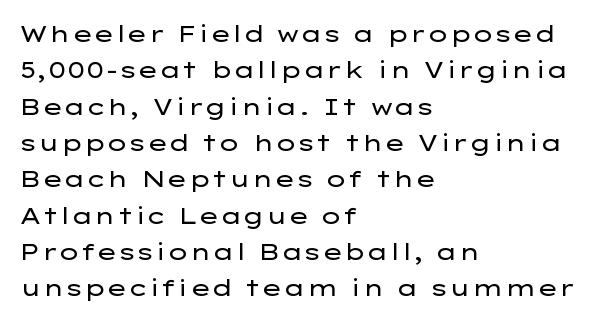
{"italic": "no", "bold": "no", "underline": "no", "align": "left", "line_spacing": "normal", "line_spacing_ratio": 1.58, "letter_spacing": "normal", "letter_spacing_em": 0.0, "glyph_px": 23}
